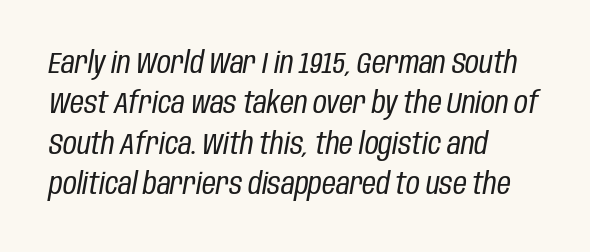
{"italic": "yes", "lean": "right", "slant_degrees": 10, "bold": "no", "weight": "regular", "width": "condensed", "stroke_contrast": "low", "x_height": "large", "monospaced": "no", "underline": "no", "align": "left", "line_spacing": "normal", "line_spacing_ratio": 1.35, "letter_spacing": "normal", "letter_spacing_em": 0.0, "glyph_px": 30}
